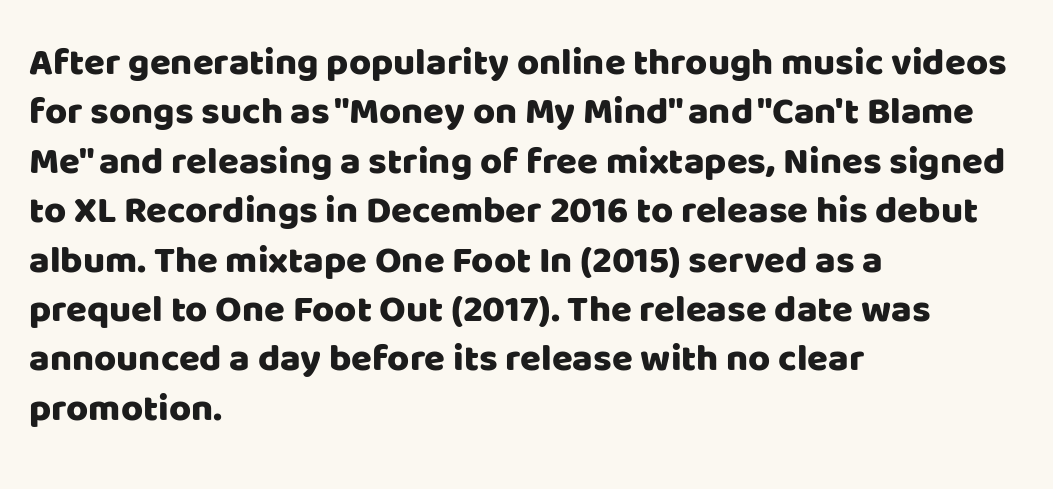
{"serif": "no", "italic": "no", "width": "normal", "stroke_contrast": "low", "x_height": "large", "monospaced": "no", "underline": "no", "align": "left", "line_spacing": "normal", "line_spacing_ratio": 1.3, "letter_spacing": "normal", "letter_spacing_em": 0.0, "glyph_px": 38}
